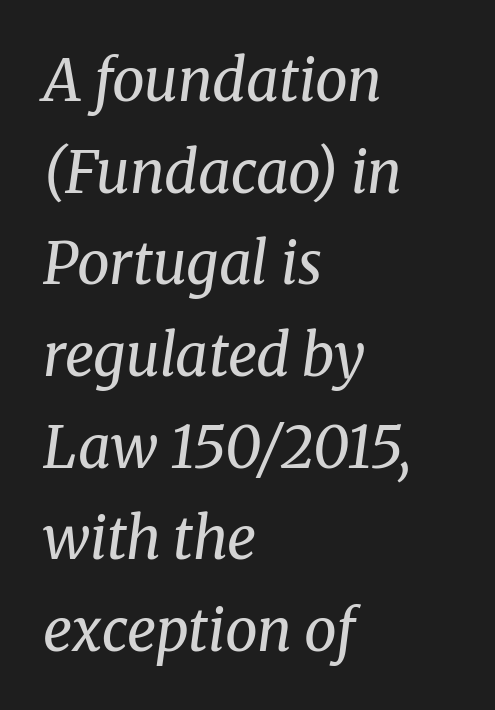
Style check: oblique. Does the copy run flush right? No — it runs flush left. The type is set solid horizontally, with unmodified tracking. Nobody drew a line under any word here. These lines are composed in type with serifs. Character widths vary here, with narrow letters taking less room than wide ones.
